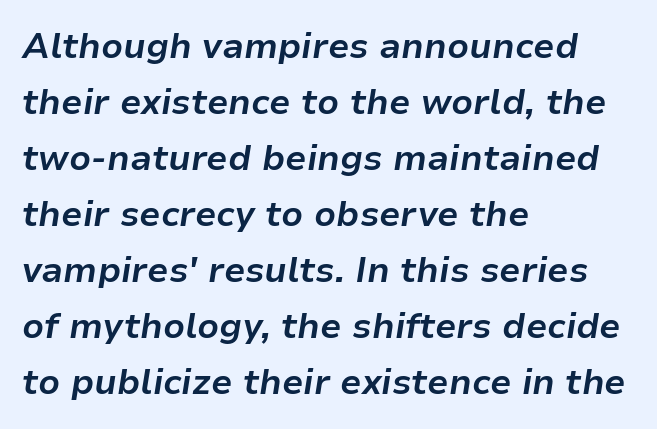
Q: Is the text bold? A: Yes.
Q: Is the text italic (slanted)? A: Yes, it leans right by about 9 degrees.
Q: Is the text underlined? A: No.
Q: How is the paragraph aligned? A: Left-aligned.
Q: Is the spacing between letters normal or unusually wide? A: Normal.
Q: Is the spacing between lines tight, normal or loose? A: Normal.
Q: Width (condensed, normal, or wide)? A: Normal.
Q: Stroke contrast? A: Low.
Q: x-height? A: Medium.
Q: Monospaced? A: No.
